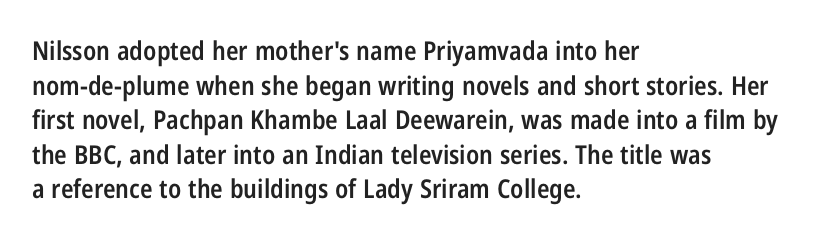
The image shows 26 px text type, upright; set left-aligned, normal line spacing (1.33x), normal letter spacing, not underlined.
